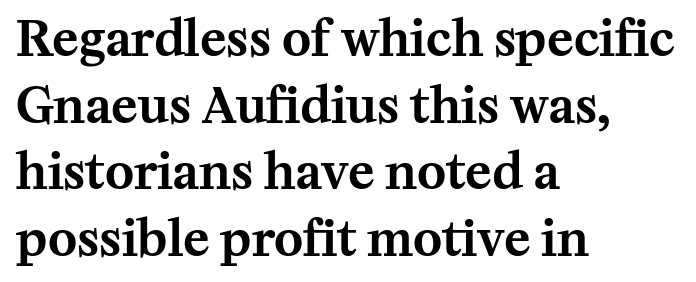
Check where the strokes stop: tiny serifs finish them off. How are the letters spaced? Ordinarily, with no added tracking. The letters advance in unequal steps, a hallmark of proportional type. Normally led — the rows are evenly, conventionally spaced. Ordinary non-slanted type is in use.
